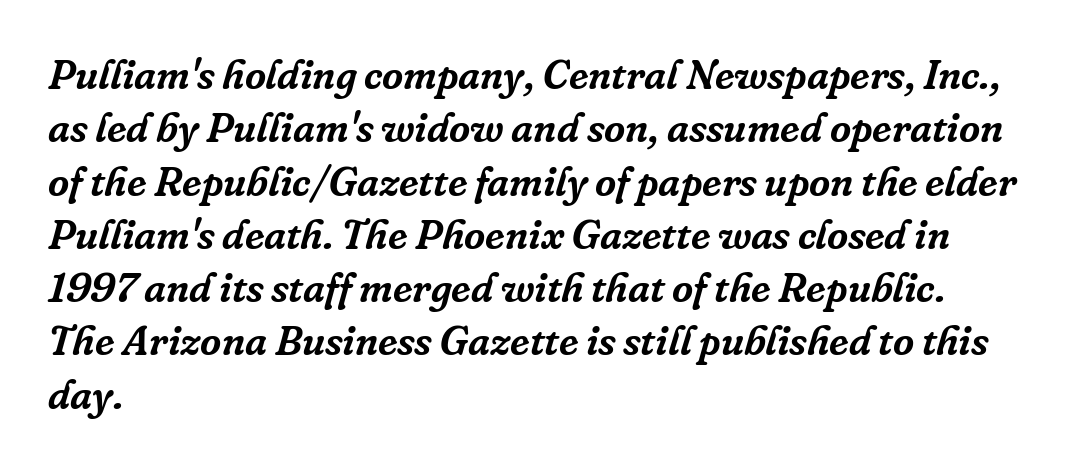
Short note: letters normally spaced. Are there feet on the stems? There are — it's a serif. Vertical spacing — default. Reading down the block, your eye returns to a fixed left position each line. Looks like regular typesetting: each glyph gets only the width it needs. The rendering applies a slant to the glyphs.
